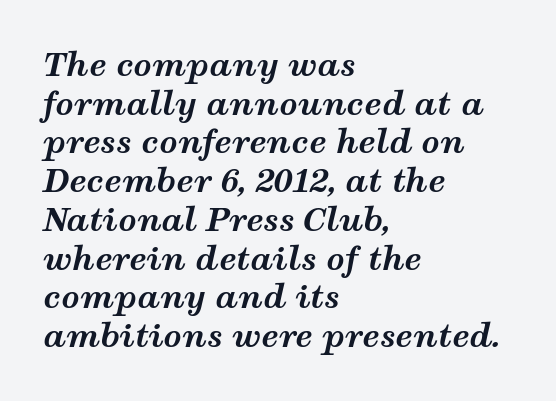
Q: Is the text bold? A: Yes.
Q: Is the text italic (slanted)? A: Yes, it leans right by about 12 degrees.
Q: Is the text underlined? A: No.
Q: How is the paragraph aligned? A: Left-aligned.
Q: Is the spacing between letters normal or unusually wide? A: Normal.
Q: Width (condensed, normal, or wide)? A: Wide.
Q: Stroke contrast? A: Medium.
Q: x-height? A: Medium.
Q: Monospaced? A: No.
